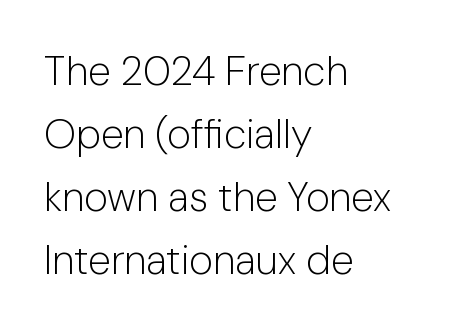
{"serif": "no", "italic": "no", "bold": "no", "weight": "light", "width": "normal", "stroke_contrast": "low", "x_height": "medium", "monospaced": "no", "underline": "no", "align": "left", "line_spacing": "normal", "line_spacing_ratio": 1.54, "letter_spacing": "normal", "letter_spacing_em": 0.0, "glyph_px": 41}
